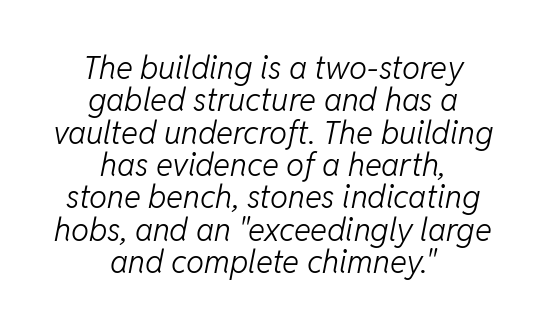
The image shows 32 px light type, italic (leaning right); set centered, tight line spacing (1.01x), normal letter spacing, not underlined; low stroke contrast and a medium x-height.
